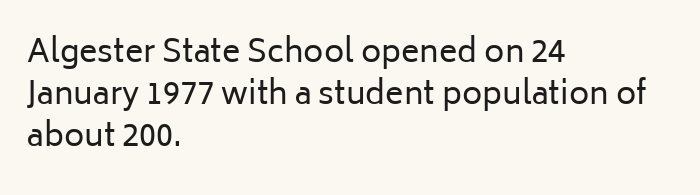
The rendering uses natural spacing where letterforms have individual widths. A sans-serif font was chosen for this passage. Descenders hang freely into open space. Each line starts at the same left margin while the right side varies. Stems and bowls with no extra thickness — not bold. Leading: standard.
